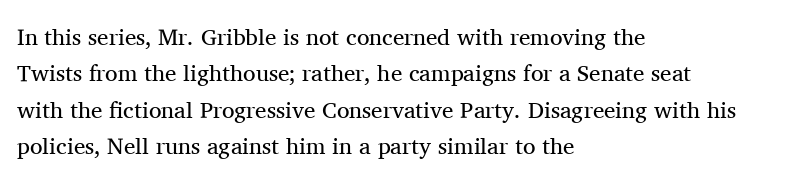
The image shows 23 px text type, upright; set left-aligned, normal line spacing (1.58x), normal letter spacing, not underlined.
